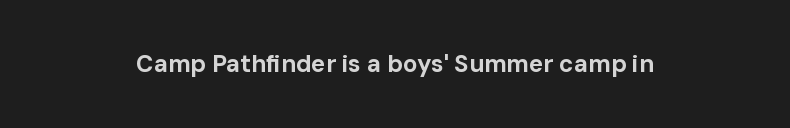
The image shows 24 px bold type, upright; set centered, normal letter spacing, not underlined.
